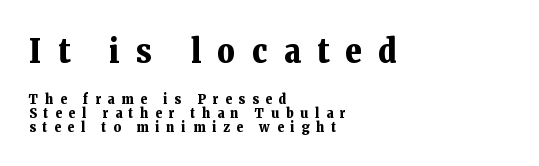
{"serif": "yes", "italic": "no", "bold": "yes", "weight": "bold", "width": "normal", "stroke_contrast": "low", "x_height": "medium", "monospaced": "no", "underline": "no", "align": "left", "line_spacing": "tight", "line_spacing_ratio": 1.0, "letter_spacing": "wide", "letter_spacing_em": 0.49, "larger_block": "first", "size_ratio": 2.43, "glyph_px": 34}
